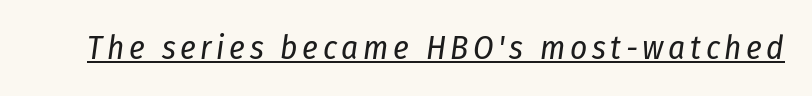
{"italic": "yes", "lean": "right", "slant_degrees": 8, "bold": "no", "weight": "regular", "width": "condensed", "stroke_contrast": "low", "x_height": "medium", "monospaced": "no", "underline": "yes", "glyph_px": 33}
